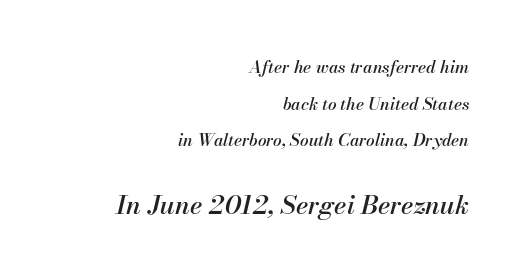
Q: Is the text italic (slanted)? A: Yes, it leans right by about 13 degrees.
Q: Is the text underlined? A: No.
Q: How is the paragraph aligned? A: Right-aligned.
Q: Is the spacing between letters normal or unusually wide? A: Normal.
Q: Is the spacing between lines tight, normal or loose? A: Loose.
Q: Which block of text is set in a larger size, the first (top) or the second (bottom)? A: The second (bottom) one.
